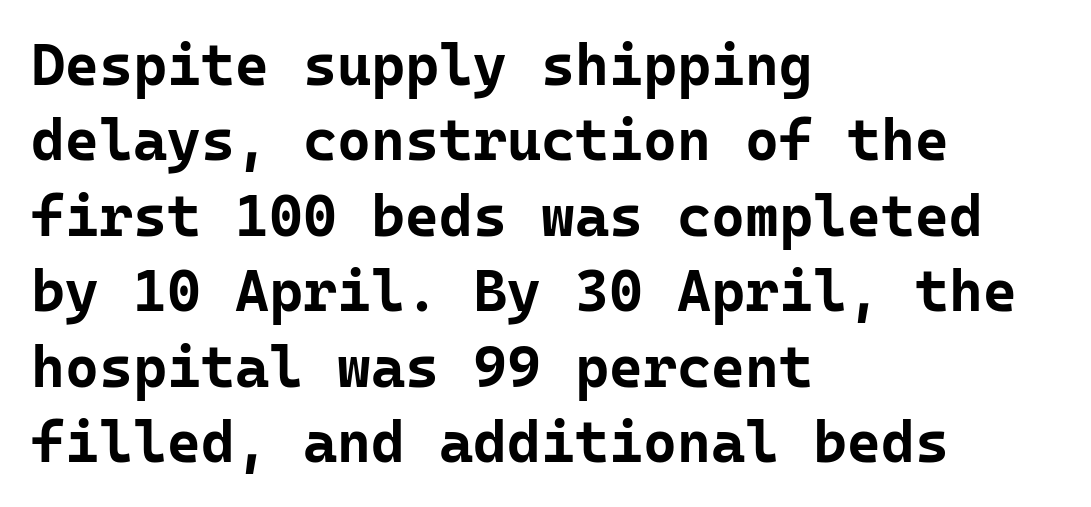
The image shows 58 px bold sans-serif type, upright, monospaced; set left-aligned, normal line spacing (1.3x), normal letter spacing, not underlined; low stroke contrast and a medium x-height.
